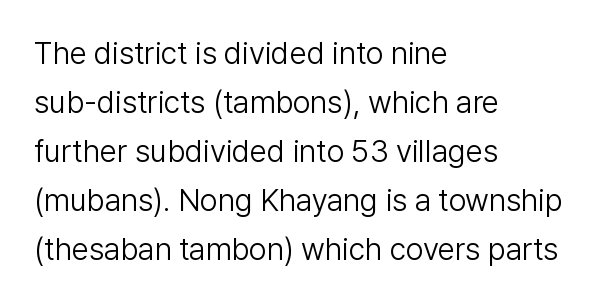
The image shows 31 px light sans-serif type, upright; set left-aligned, normal line spacing (1.58x), normal letter spacing, not underlined; low stroke contrast and a medium x-height.
